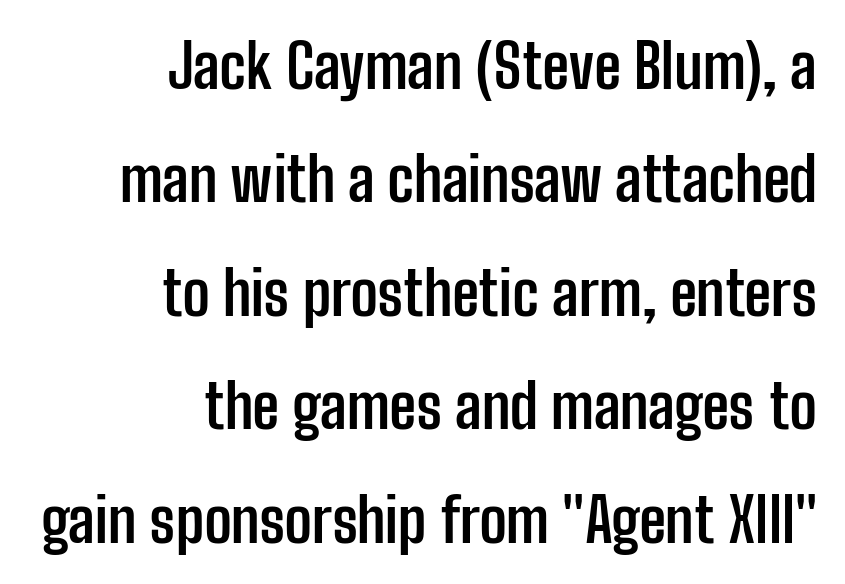
Q: Is the text bold? A: Yes.
Q: Is the text italic (slanted)? A: No, it is upright.
Q: Is the typeface a serif or a sans-serif typeface? A: Sans-serif.
Q: Is the text underlined? A: No.
Q: How is the paragraph aligned? A: Right-aligned.
Q: Is the spacing between letters normal or unusually wide? A: Normal.
Q: Width (condensed, normal, or wide)? A: Condensed.
Q: Stroke contrast? A: Low.
Q: x-height? A: Medium.
Q: Monospaced? A: No.
